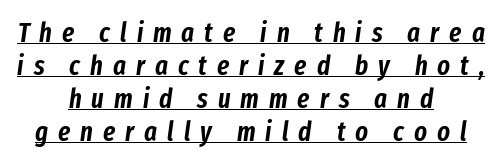
A typographer would call this underscored text. What stands out about the letter spacing? Its width — letters are far apart. There's an unmistakable incline to the writing here. The typesetter chose a symmetrical, centered arrangement here.
